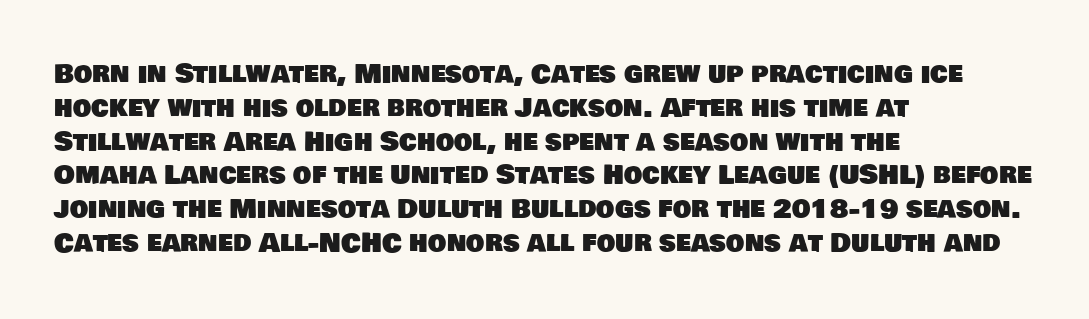
{"underline": "no", "align": "left", "line_spacing": "normal", "line_spacing_ratio": 1.3, "letter_spacing": "normal", "letter_spacing_em": 0.0, "glyph_px": 26}
